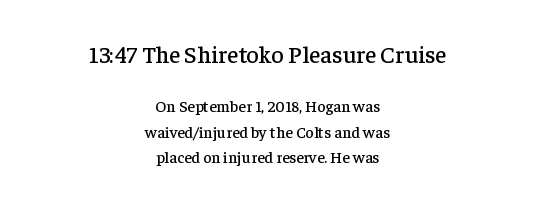
The image shows 24 px text type, upright; set centered, normal line spacing (1.61x), normal letter spacing, not underlined; the first (top) block is 1.5x larger.
